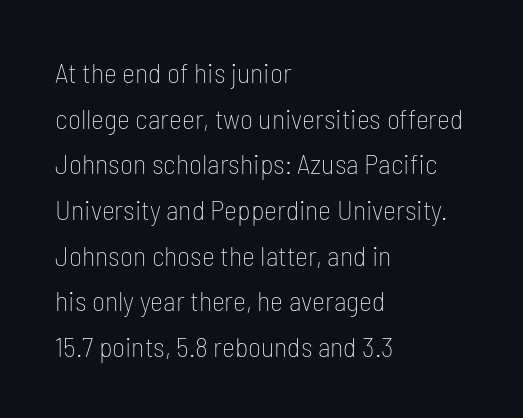
Quick note: interline space is typical. The string is rendered with underlining switched off. You can tell it's not italic because the verticals are truly vertical. Are there feet on the stems? There aren't — it's a sans. In CSS terms this would be text-align: left. The line texture is even and compact thanks to regular tracking.
